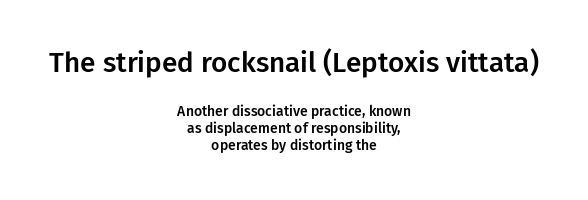
The image shows 28 px sans-serif type, upright; set centered, line spacing 1.23x, normal letter spacing, not underlined; the first (top) block is 2.0x larger; low stroke contrast and a medium x-height.
